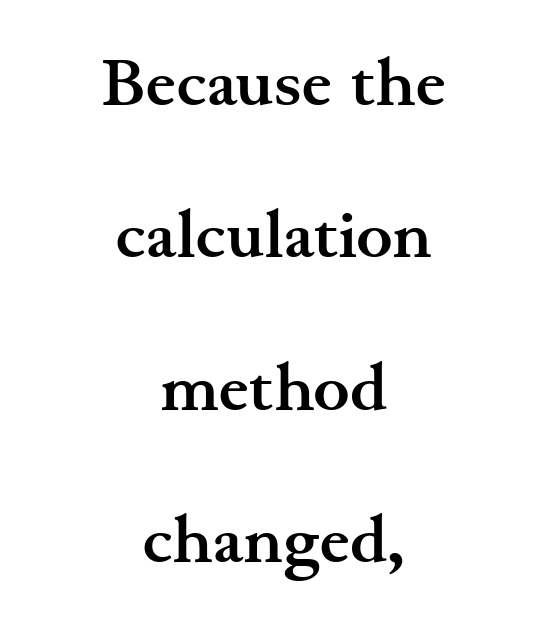
Characters remain perfectly vertical along every line. These lines stack symmetrically, like a column narrowing and widening about its center. Only glyphs here, with clear space below each row. This sample trades compactness for vertical openness between lines. The rendering uses natural spacing where letterforms have individual widths.
